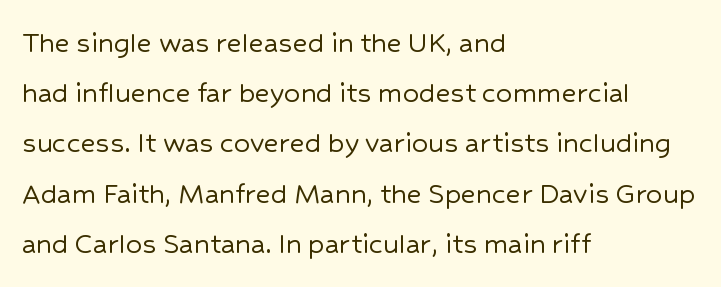
Q: Is the text italic (slanted)? A: No, it is upright.
Q: Is the typeface a serif or a sans-serif typeface? A: Sans-serif.
Q: Is the text underlined? A: No.
Q: How is the paragraph aligned? A: Left-aligned.
Q: Is the spacing between letters normal or unusually wide? A: Normal.
Q: Is the spacing between lines tight, normal or loose? A: Normal.
Q: Width (condensed, normal, or wide)? A: Normal.
Q: Stroke contrast? A: Low.
Q: x-height? A: Medium.
Q: Monospaced? A: No.
